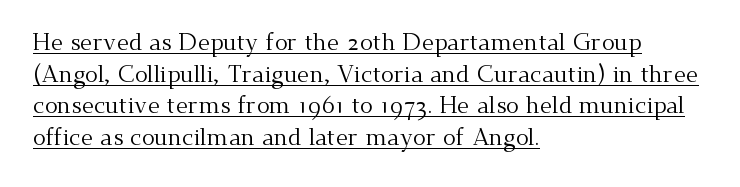
{"italic": "no", "bold": "no", "underline": "yes", "align": "left", "line_spacing": "normal", "line_spacing_ratio": 1.32, "letter_spacing": "normal", "letter_spacing_em": 0.0, "glyph_px": 24}
